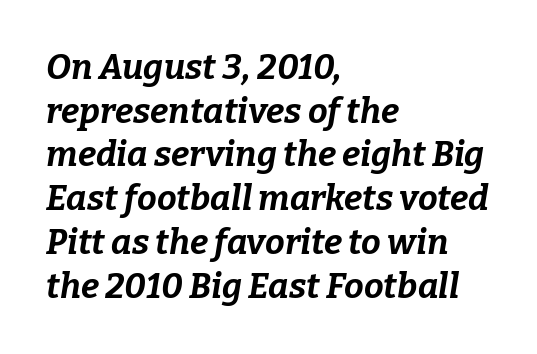
This sample uses an oblique cut, with every glyph tilted off the vertical. Does the copy run flush right? No — it runs flush left. Proportional: the letters do not fall into vertical columns. Each row of text sits above clean, open space.
